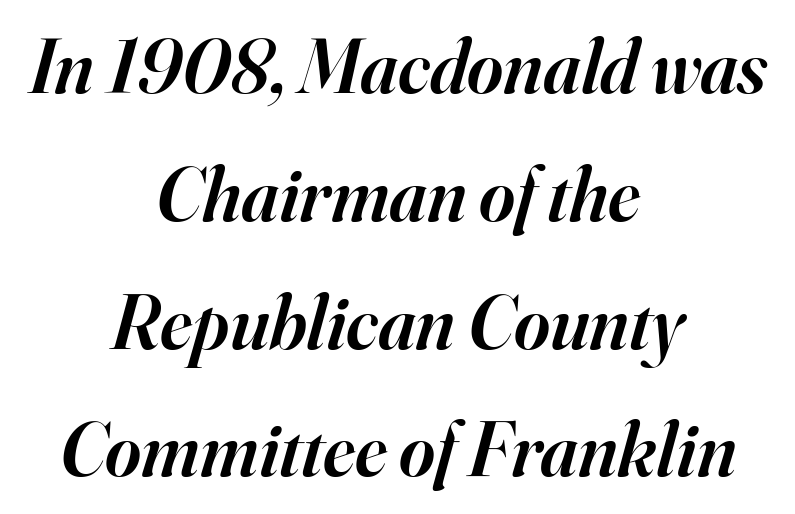
Q: Is the text bold? A: Semi-bold.
Q: Is the text italic (slanted)? A: Yes, it leans right by about 16 degrees.
Q: Is the typeface a serif or a sans-serif typeface? A: Serif.
Q: Is the text underlined? A: No.
Q: How is the paragraph aligned? A: Centered.
Q: Is the spacing between letters normal or unusually wide? A: Normal.
Q: Is the spacing between lines tight, normal or loose? A: Normal.
Q: Width (condensed, normal, or wide)? A: Normal.
Q: Stroke contrast? A: High.
Q: x-height? A: Small.
Q: Monospaced? A: No.
